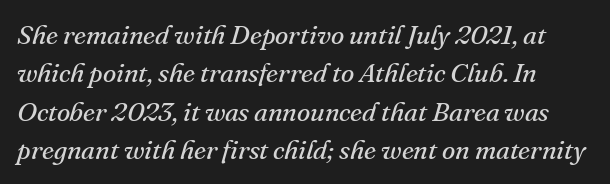
Q: Is the text bold? A: No.
Q: Is the text italic (slanted)? A: Yes, it leans right by about 16 degrees.
Q: Is the text underlined? A: No.
Q: Is the spacing between letters normal or unusually wide? A: Normal.
Q: Is the spacing between lines tight, normal or loose? A: Normal.
